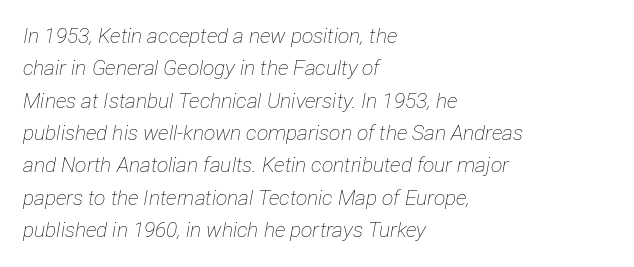
The image shows 21 px text type, italic (leaning right); set left-aligned, normal line spacing (1.54x), normal letter spacing, not underlined.
